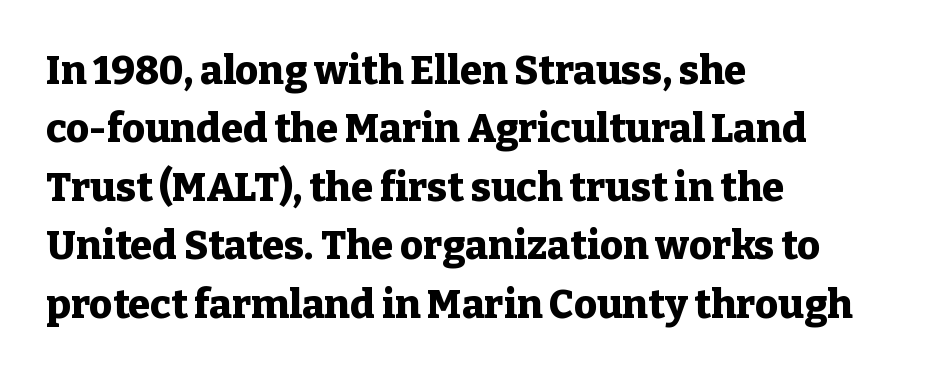
Q: Is the text bold? A: Yes.
Q: Is the text italic (slanted)? A: No, it is upright.
Q: Is the typeface a serif or a sans-serif typeface? A: Serif.
Q: Is the text underlined? A: No.
Q: How is the paragraph aligned? A: Left-aligned.
Q: Is the spacing between letters normal or unusually wide? A: Normal.
Q: Is the spacing between lines tight, normal or loose? A: Normal.
Q: Width (condensed, normal, or wide)? A: Normal.
Q: Stroke contrast? A: Low.
Q: x-height? A: Medium.
Q: Monospaced? A: No.
